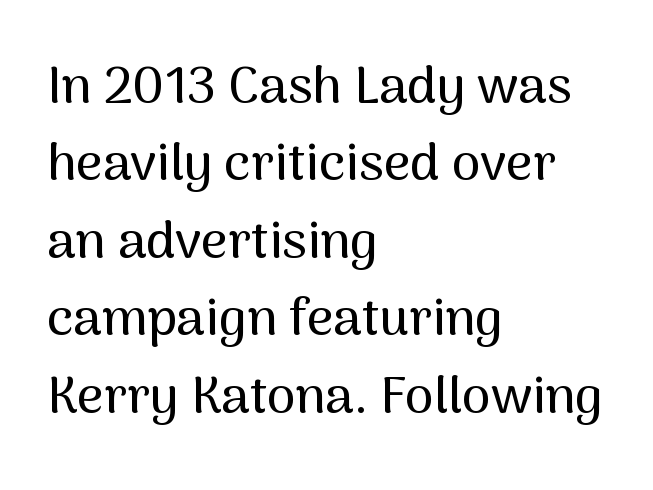
The image shows 52 px sans-serif type, upright; set left-aligned, normal line spacing (1.49x), normal letter spacing, not underlined; medium stroke contrast and a medium x-height.
